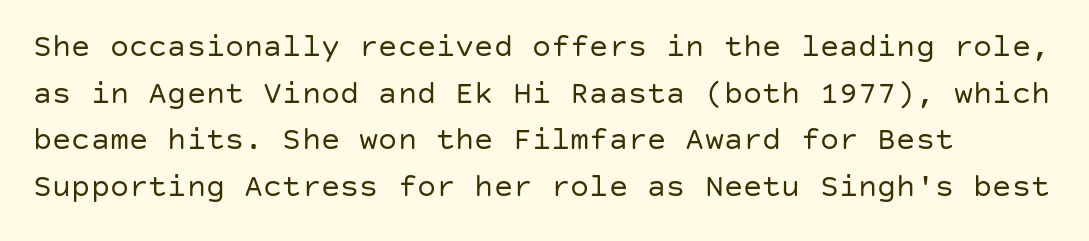
The font's upright variant was chosen for this text. Does extra space separate the letters? No, they use regular spacing. The weight tops out at a normal text grade. Unmarked baselines from the first word to the last. This block has exactly the height ordinary leading produces.
